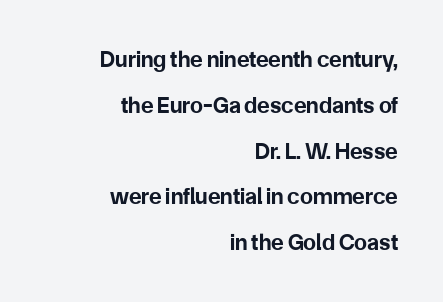
The image shows 23 px bold type, upright; set right-aligned, loose line spacing (1.99x), normal letter spacing, not underlined.
